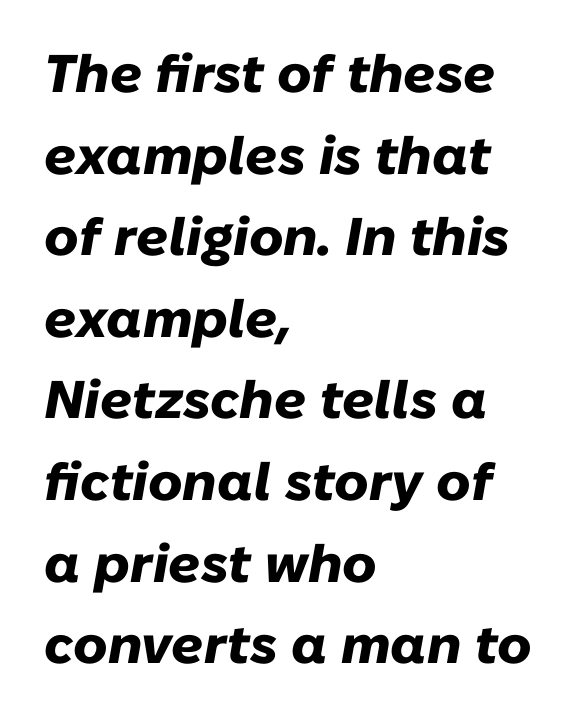
Q: Is the text bold? A: Yes.
Q: Is the text italic (slanted)? A: Yes, it leans right by about 10 degrees.
Q: Is the text underlined? A: No.
Q: How is the paragraph aligned? A: Left-aligned.
Q: Is the spacing between letters normal or unusually wide? A: Normal.
Q: Is the spacing between lines tight, normal or loose? A: Normal.
Q: Width (condensed, normal, or wide)? A: Normal.
Q: Stroke contrast? A: Low.
Q: x-height? A: Medium.
Q: Monospaced? A: No.
